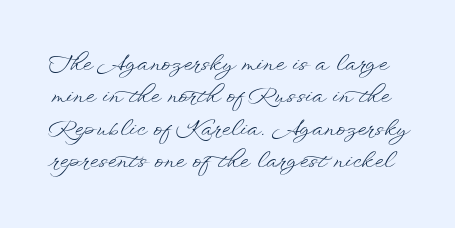
Q: Is the text bold? A: No.
Q: Is the text italic (slanted)? A: Yes.
Q: Is the text underlined? A: No.
Q: Is the spacing between letters normal or unusually wide? A: Normal.
Q: Is the spacing between lines tight, normal or loose? A: Normal.
